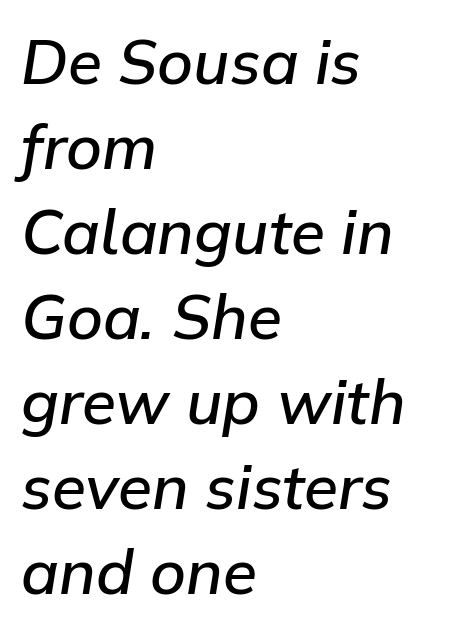
{"italic": "yes", "lean": "right", "slant_degrees": 9, "bold": "semi", "weight": "semibold", "width": "normal", "stroke_contrast": "low", "x_height": "medium", "monospaced": "no", "underline": "no", "align": "left", "line_spacing": "normal", "line_spacing_ratio": 1.37, "letter_spacing": "normal", "letter_spacing_em": 0.0, "glyph_px": 62}
